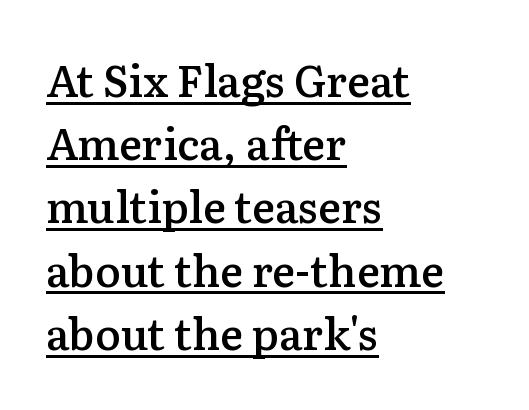
The image shows 43 px semibold serif type, upright; set left-aligned, normal line spacing (1.47x), normal letter spacing, underlined; low stroke contrast and a medium x-height.
